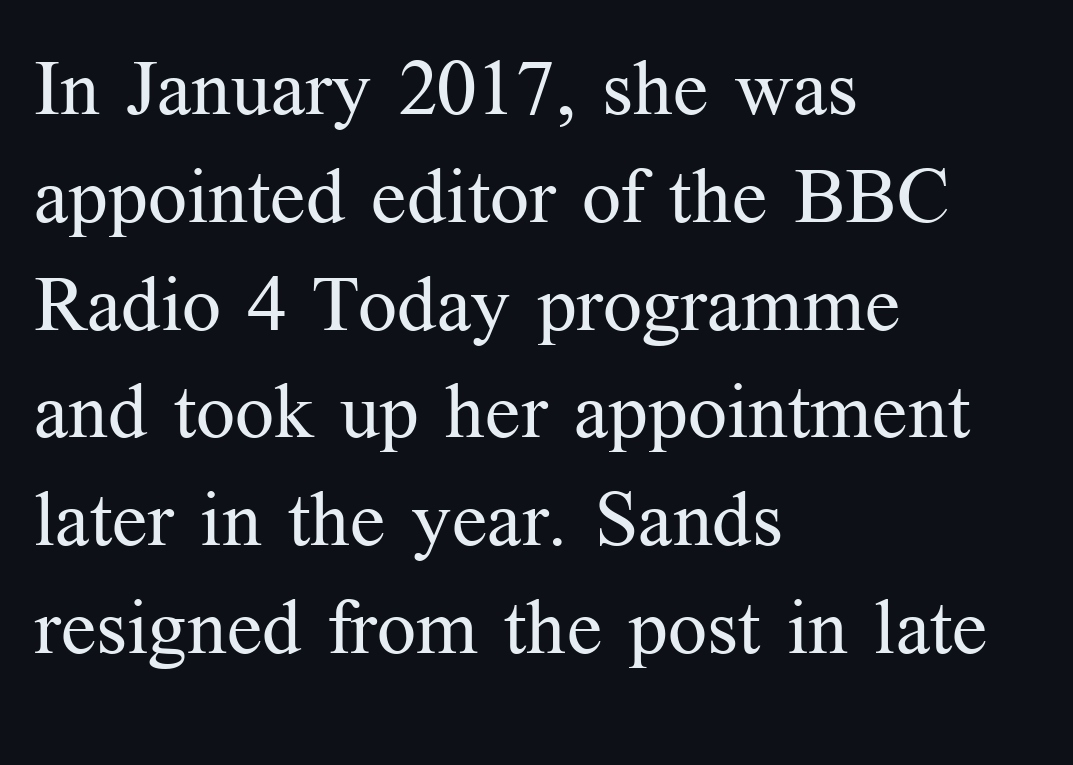
The image shows 77 px regular-weight serif type, upright; set left-aligned, normal line spacing (1.4x), normal letter spacing, not underlined; medium stroke contrast and a medium x-height.
